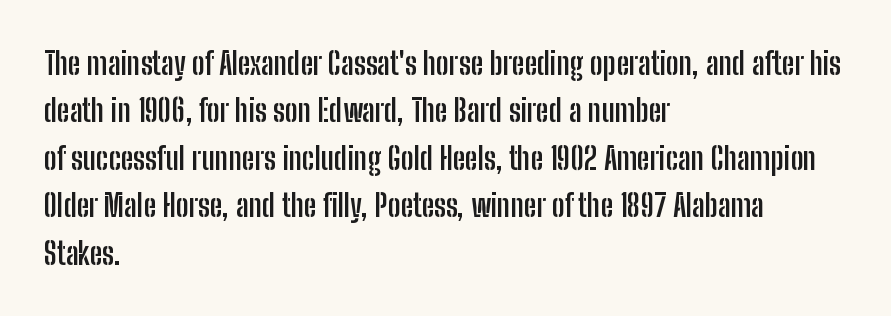
{"serif": "no", "italic": "no", "bold": "yes", "weight": "semibold", "width": "condensed", "stroke_contrast": "low", "x_height": "medium", "monospaced": "no", "underline": "no", "align": "left", "line_spacing": "normal", "line_spacing_ratio": 1.53, "letter_spacing": "normal", "letter_spacing_em": 0.0, "glyph_px": 31}
